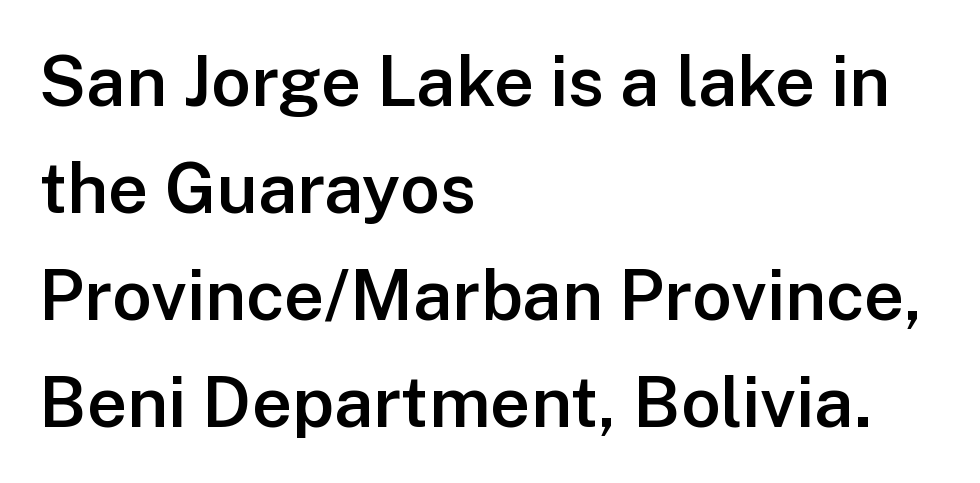
The image shows 70 px semibold sans-serif type, upright; set left-aligned, normal line spacing (1.53x), normal letter spacing, not underlined; low stroke contrast and a medium x-height.
